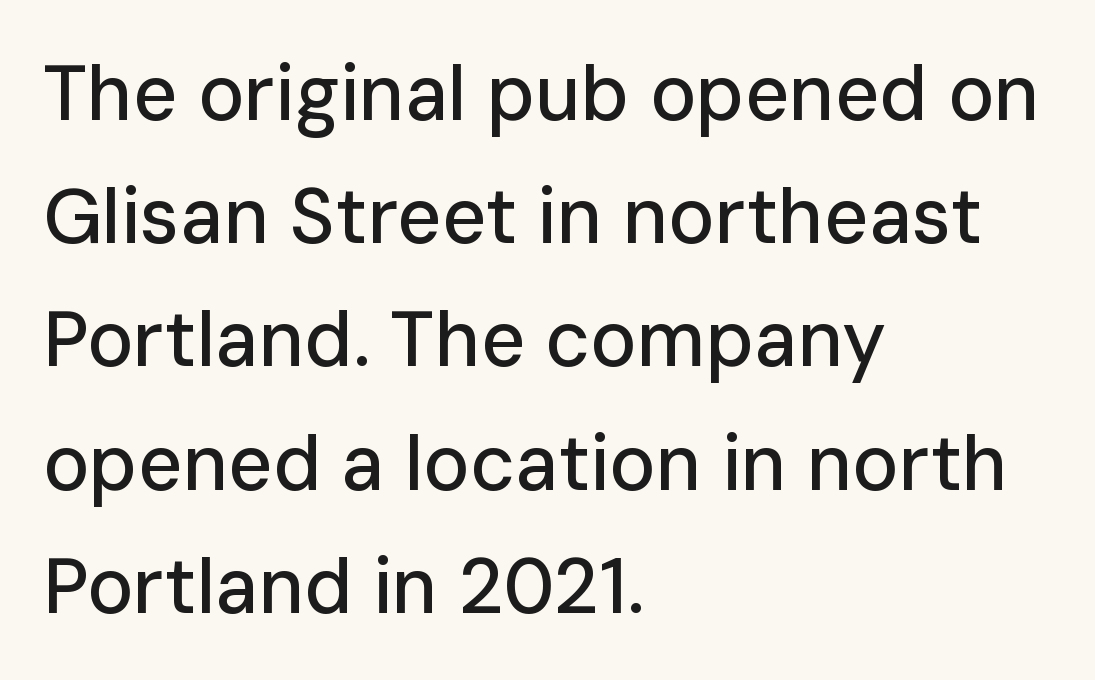
Typeset ragged right — the left edge is the straight one. Letters rest on an invisible, unmarked baseline. Character widths vary here, with narrow letters taking less room than wide ones. Italic: no, the glyphs are upright roman.
